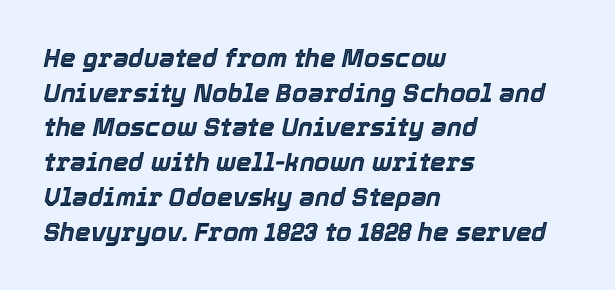
The image shows 25 px text type, italic (leaning right); set left-aligned, normal line spacing (1.39x), normal letter spacing, not underlined.
